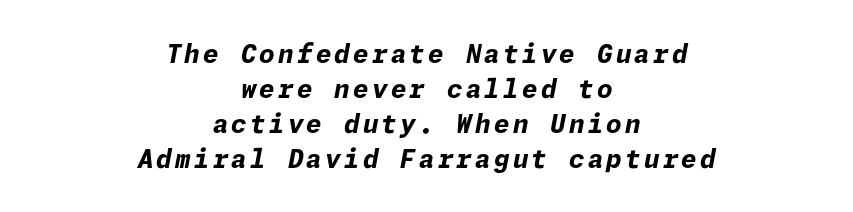
{"italic": "yes", "lean": "right", "slant_degrees": 11, "bold": "yes", "underline": "no", "align": "center", "line_spacing": "normal", "line_spacing_ratio": 1.4, "glyph_px": 25}
